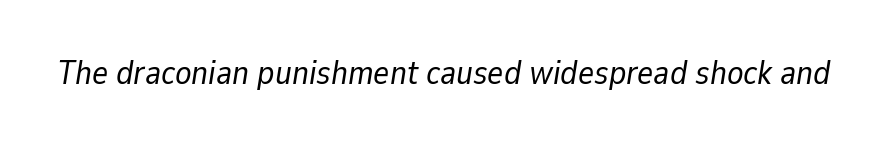
These lines are rendered in a variable-pitch font. Each row of text sits above clean, open space. Italic? Definitely — the glyphs are oblique. In terms of letterspacing, this is plain default setting. Counters stay open thanks to moderate or lighter strokes.
